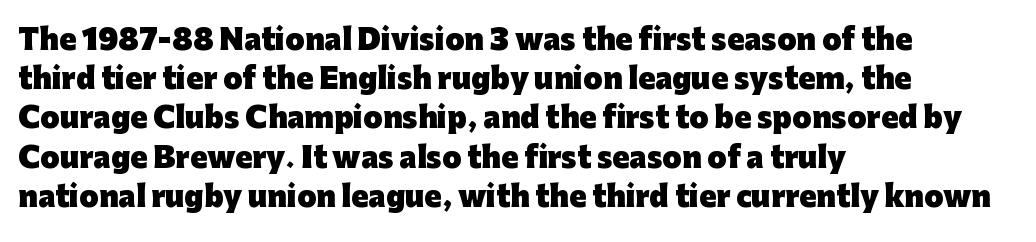
{"serif": "no", "italic": "no", "bold": "yes", "weight": "heavy", "width": "normal", "stroke_contrast": "low", "x_height": "medium", "monospaced": "no", "underline": "no", "align": "left", "line_spacing": "normal", "line_spacing_ratio": 1.4, "letter_spacing": "normal", "letter_spacing_em": 0.0, "glyph_px": 28}
